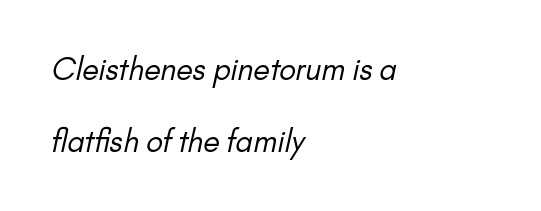
The image shows 30 px regular-weight sans-serif type; set left-aligned, loose line spacing (2.4x), normal letter spacing, not underlined; low stroke contrast and a small x-height.
